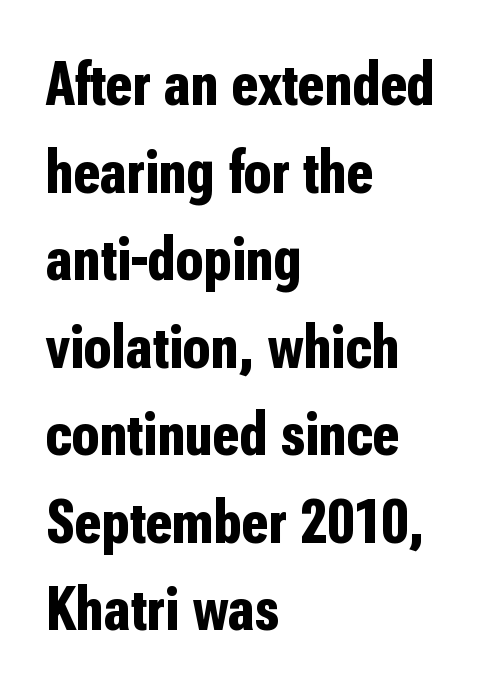
The passage shown has conventional tracking throughout. Plenty of ink on the page — the face is bold. Classification — sans serif. The designer left line spacing at the default. The paragraph has a hard left edge and a soft right edge.
